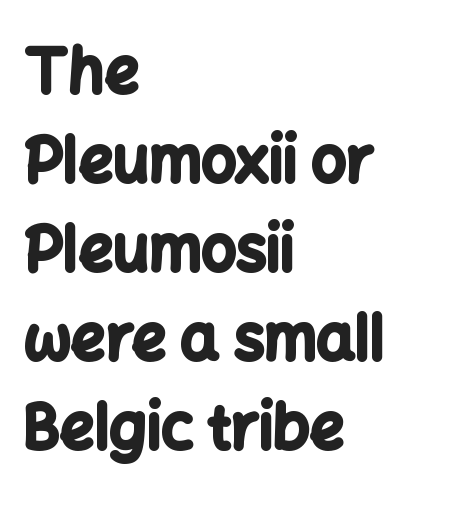
The image shows 61 px bold sans-serif type, upright; set left-aligned, normal line spacing (1.46x), normal letter spacing, not underlined; low stroke contrast and a medium x-height.
